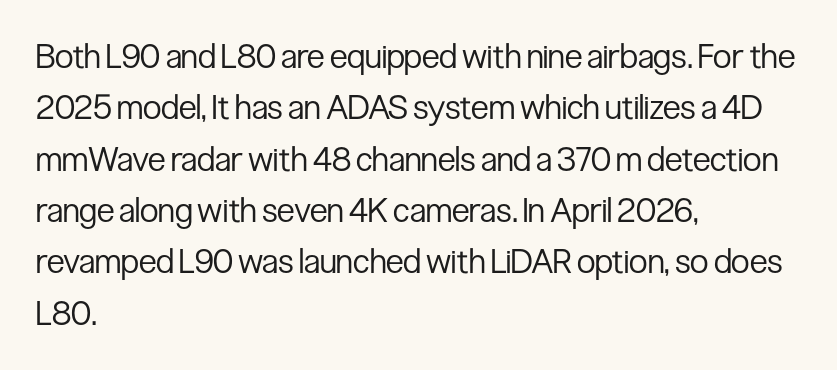
Nope, not italic — everything's standing straight. Characters follow at the spacing the type designer built in. Which margin do the lines hug? The left one — the right edge is uneven. Horizontal bands of white between lines are of average thickness.
